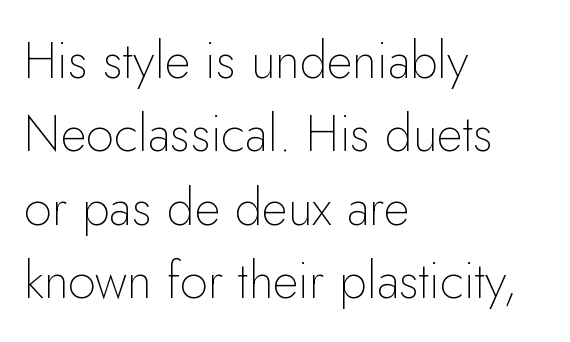
Q: Is the text bold? A: No.
Q: Is the text italic (slanted)? A: No, it is upright.
Q: Is the typeface a serif or a sans-serif typeface? A: Sans-serif.
Q: Is the text underlined? A: No.
Q: How is the paragraph aligned? A: Left-aligned.
Q: Is the spacing between letters normal or unusually wide? A: Normal.
Q: Is the spacing between lines tight, normal or loose? A: Normal.
Q: Width (condensed, normal, or wide)? A: Normal.
Q: Stroke contrast? A: Low.
Q: x-height? A: Small.
Q: Monospaced? A: No.
